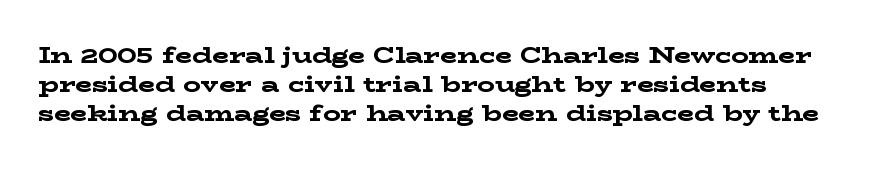
Q: Is the text bold? A: Yes.
Q: Is the text italic (slanted)? A: No, it is upright.
Q: Is the text underlined? A: No.
Q: How is the paragraph aligned? A: Left-aligned.
Q: Is the spacing between letters normal or unusually wide? A: Normal.
Q: Is the spacing between lines tight, normal or loose? A: Normal.
